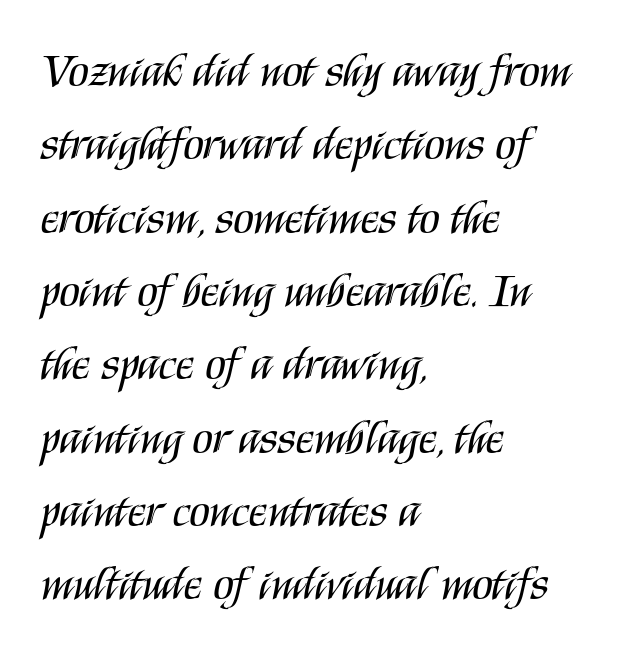
Q: Is the text bold? A: No.
Q: Is the text italic (slanted)? A: Yes.
Q: Is the typeface a serif or a sans-serif typeface? A: Sans-serif.
Q: Is the text underlined? A: No.
Q: How is the paragraph aligned? A: Left-aligned.
Q: Is the spacing between letters normal or unusually wide? A: Normal.
Q: Is the spacing between lines tight, normal or loose? A: Normal.
Q: Width (condensed, normal, or wide)? A: Condensed.
Q: Stroke contrast? A: Medium.
Q: x-height? A: Large.
Q: Monospaced? A: No.
